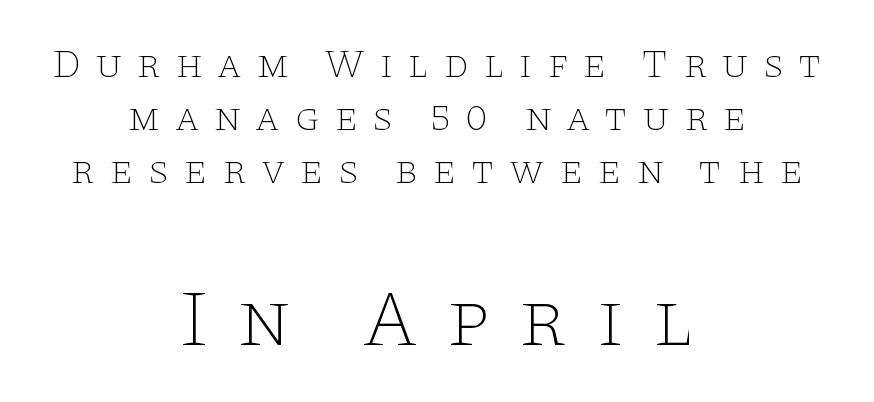
Caption: face not bold, strokes unweighted. You could not count columns in this text — the font is proportionally spaced. The vertical gap from one line to the next is medium. The rag falls on both sides of this text block equally.
